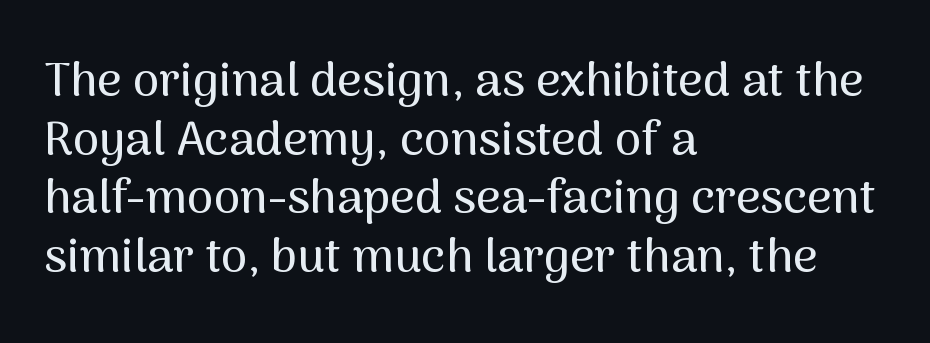
{"serif": "no", "italic": "no", "width": "normal", "stroke_contrast": "medium", "x_height": "medium", "monospaced": "no", "underline": "no", "align": "left", "line_spacing_ratio": 1.22, "letter_spacing": "normal", "letter_spacing_em": 0.0, "glyph_px": 48}
